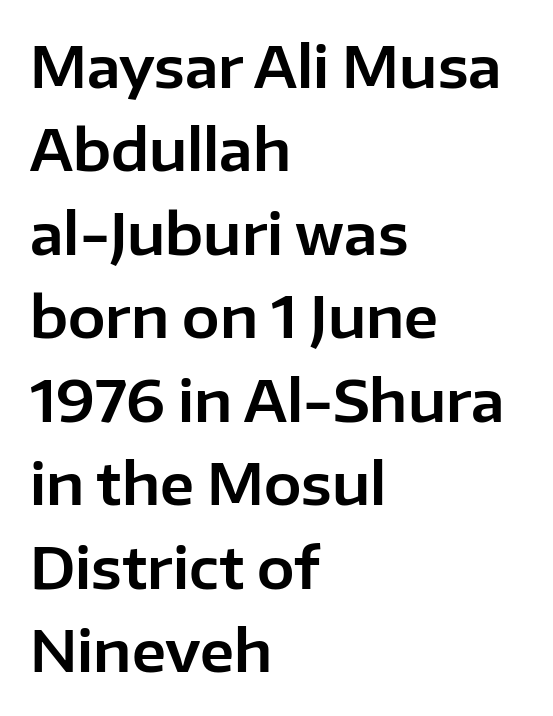
Q: Is the text italic (slanted)? A: No, it is upright.
Q: Is the typeface a serif or a sans-serif typeface? A: Sans-serif.
Q: Is the text underlined? A: No.
Q: How is the paragraph aligned? A: Left-aligned.
Q: Is the spacing between letters normal or unusually wide? A: Normal.
Q: Is the spacing between lines tight, normal or loose? A: Normal.
Q: Width (condensed, normal, or wide)? A: Normal.
Q: Stroke contrast? A: Low.
Q: x-height? A: Medium.
Q: Monospaced? A: No.
